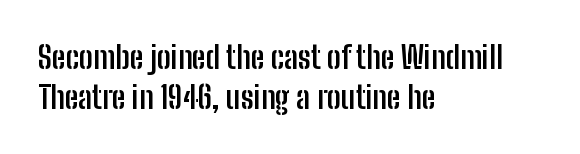
The image shows 31 px semibold, condensed sans-serif type, upright; set left-aligned, normal line spacing (1.28x), normal letter spacing, not underlined; low stroke contrast and a medium x-height.
